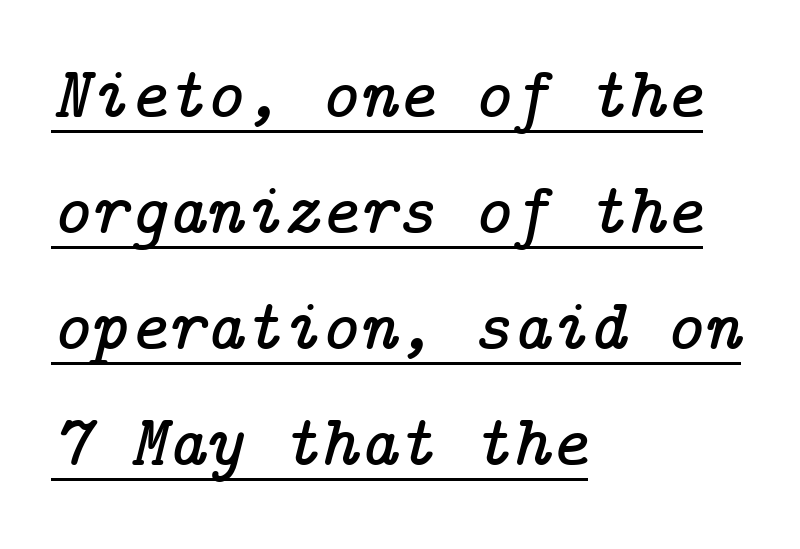
This rendering features underlined lettering. Leading matches the norm, producing a regular column. This rendering uses left alignment, leaving the right contour irregular. Here the glyphs are tracked normally, forming tight word shapes.
